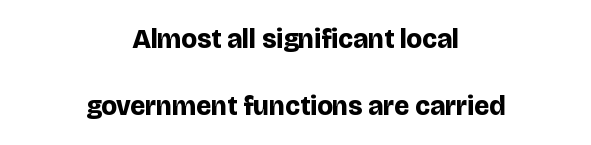
{"italic": "no", "bold": "yes", "underline": "no", "align": "center", "line_spacing": "loose", "line_spacing_ratio": 2.47, "letter_spacing": "normal", "letter_spacing_em": 0.0, "glyph_px": 27}
